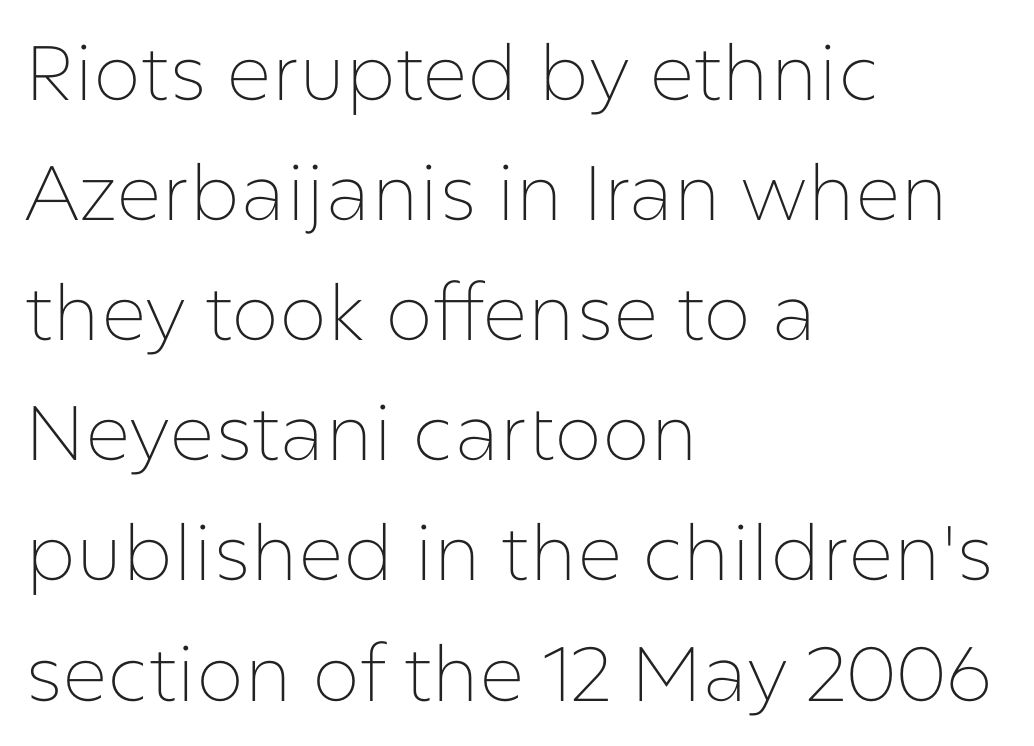
The typography opts for an upright posture over an oblique one. The characters display no serif detailing; their extremities are plain. Notice how descenders clear the ascenders below comfortably — that's standard leading. These lines are rendered in a variable-pitch font.
